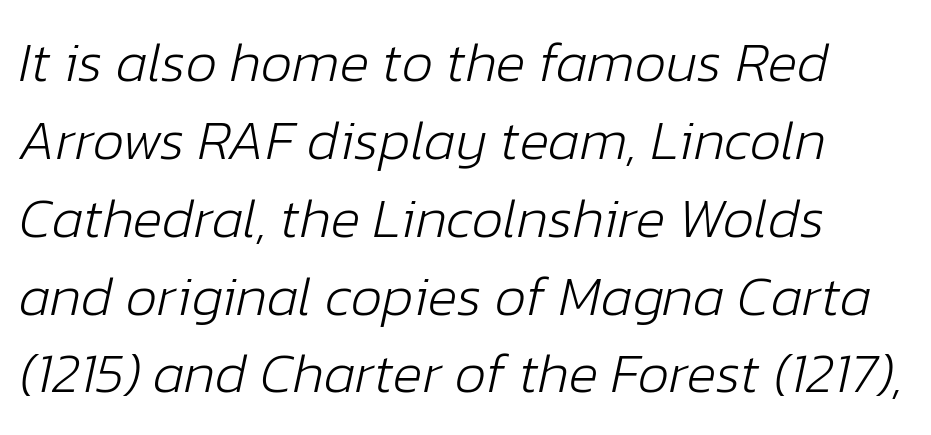
Q: Is the text bold? A: No.
Q: Is the text italic (slanted)? A: Yes, it leans right by about 12 degrees.
Q: Is the text underlined? A: No.
Q: Is the spacing between letters normal or unusually wide? A: Normal.
Q: Is the spacing between lines tight, normal or loose? A: Normal.
Q: Width (condensed, normal, or wide)? A: Normal.
Q: Stroke contrast? A: Low.
Q: x-height? A: Medium.
Q: Monospaced? A: No.
